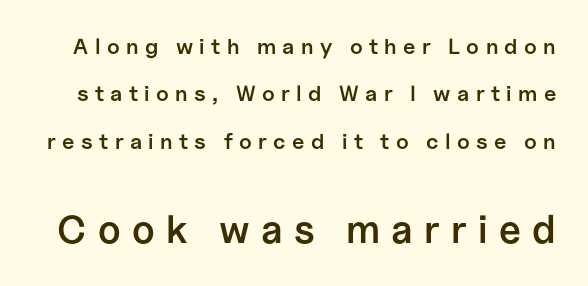
Q: Is the text bold? A: Semi-bold.
Q: Is the text italic (slanted)? A: No, it is upright.
Q: Is the typeface a serif or a sans-serif typeface? A: Sans-serif.
Q: Is the text underlined? A: No.
Q: Is the spacing between letters normal or unusually wide? A: Unusually wide.
Q: Is the spacing between lines tight, normal or loose? A: Loose.
Q: Which block of text is set in a larger size, the first (top) or the second (bottom)? A: The second (bottom) one.
Q: Width (condensed, normal, or wide)? A: Normal.
Q: Stroke contrast? A: Low.
Q: x-height? A: Medium.
Q: Monospaced? A: No.
